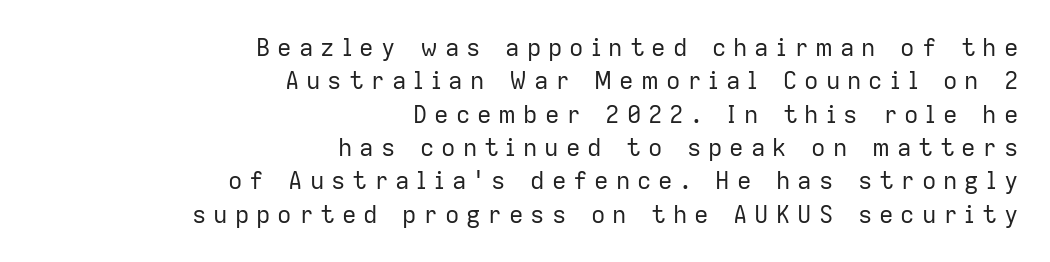
The image shows 24 px text type, upright; set right-aligned, normal line spacing (1.39x), unusually wide letter spacing (+0.29 em), not underlined.
